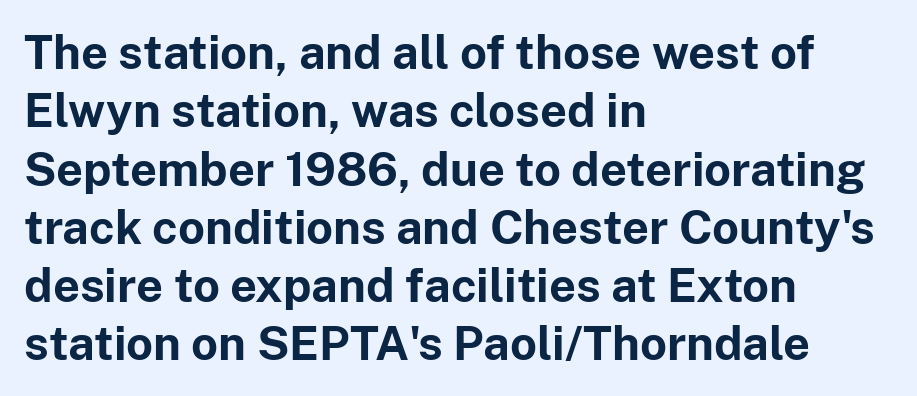
A student would call this left alignment; a typographer would say flush left, rag right. Looks like regular typesetting: each glyph gets only the width it needs. Letters rest on an invisible, unmarked baseline. The face used here has the dense, thick strokes of a bold. What stands out about the letter spacing? Nothing — it is the standard amount.
